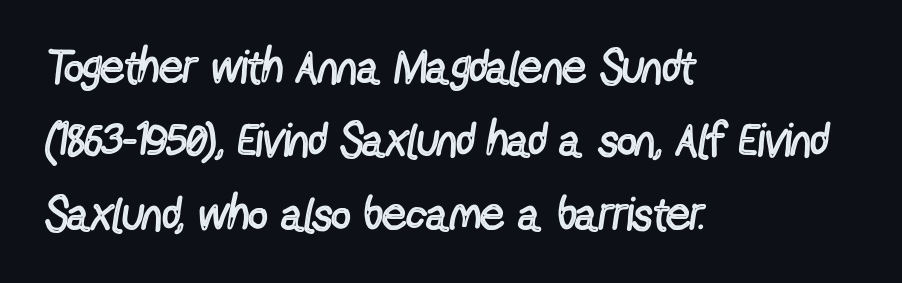
Short note: letters normally spaced. Look at the bottom of the vertical strokes: they stop flat, with no serifs. Caption: multi-line text, flush left, ragged right. This rendering features lettering with no underline.
